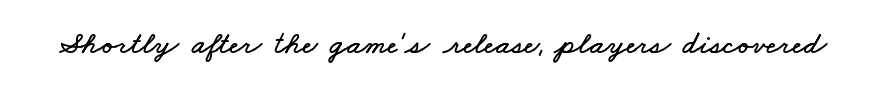
Do the characters align in a grid? No, the font is proportional. You could call the tracking neutral — neither tight nor loose. The gap between lines stays unmarked.
